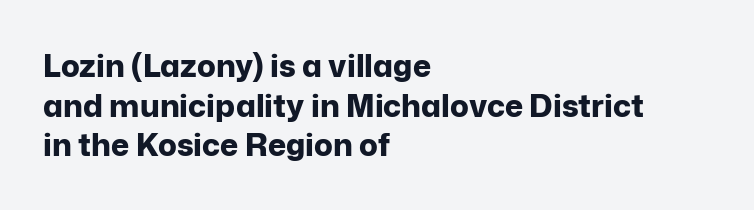
{"serif": "no", "italic": "no", "bold": "yes", "weight": "bold", "width": "normal", "stroke_contrast": "low", "x_height": "medium", "monospaced": "no", "underline": "no", "align": "left", "line_spacing": "normal", "line_spacing_ratio": 1.28, "letter_spacing": "normal", "letter_spacing_em": 0.0, "glyph_px": 31}
